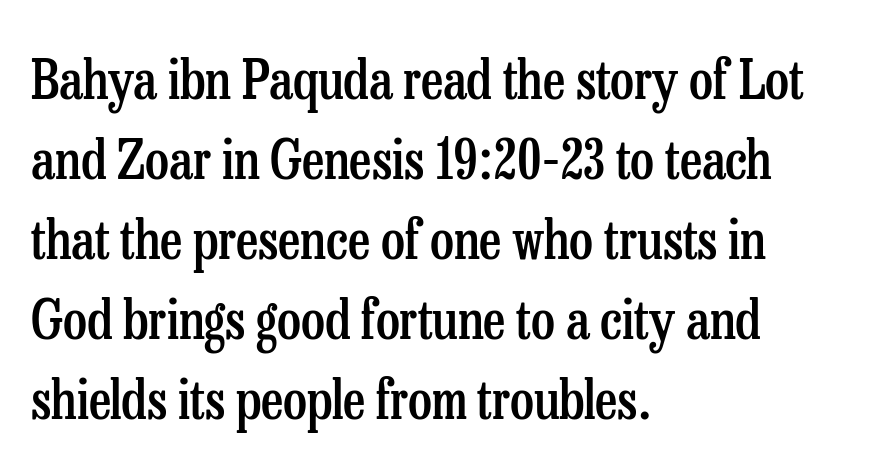
The font is running at a semibold setting, under full bold. The rendering uses natural spacing where letterforms have individual widths. The lines sit at an ordinary, default distance from one another. Letters rest on an invisible, unmarked baseline. Ordinary non-slanted type is in use. Tracking here is standard; glyphs follow each other at the usual distance.
